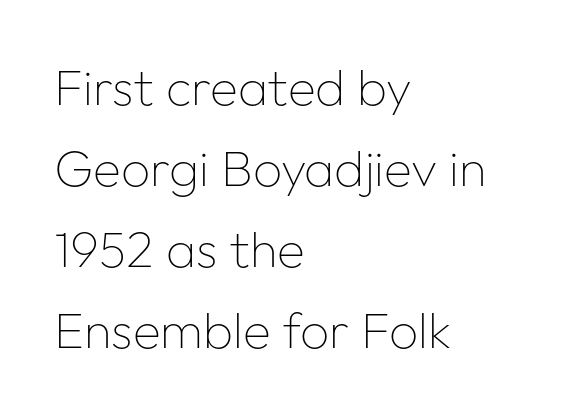
The image shows 51 px thin sans-serif type, upright; set left-aligned, normal line spacing (1.59x), normal letter spacing, not underlined; low stroke contrast and a medium x-height.
